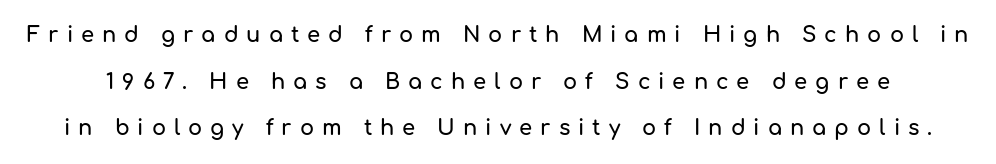
Q: Is the text italic (slanted)? A: No, it is upright.
Q: Is the text underlined? A: No.
Q: Is the spacing between letters normal or unusually wide? A: Unusually wide.
Q: Is the spacing between lines tight, normal or loose? A: Loose.
